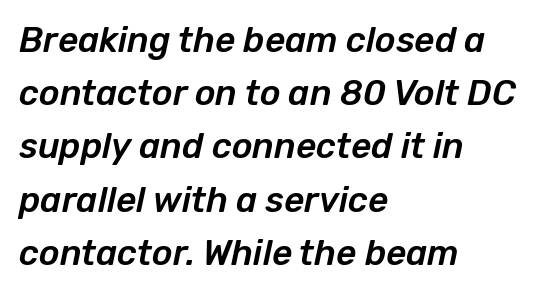
{"italic": "yes", "lean": "right", "slant_degrees": 12, "width": "normal", "stroke_contrast": "low", "x_height": "medium", "monospaced": "no", "underline": "no", "align": "left", "line_spacing": "normal", "line_spacing_ratio": 1.52, "letter_spacing": "normal", "letter_spacing_em": 0.0, "glyph_px": 35}
